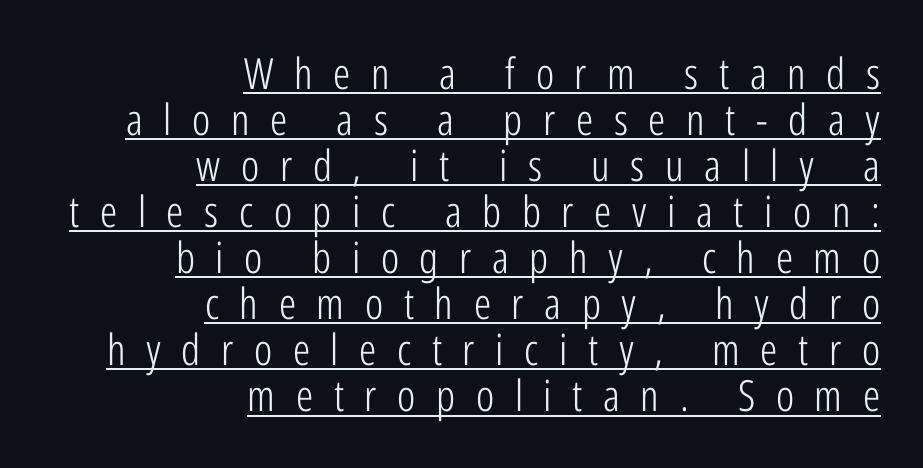
You can see a thin bar hugging the bottom of the glyphs. Counters stay open thanks to moderate or lighter strokes. Glyph-to-glyph distance is far greater than everyday printed text. These lines are rendered in a variable-pitch font. To sum up the face: it is a sans, with no serifs. The designer dialed line spacing down below the default.
